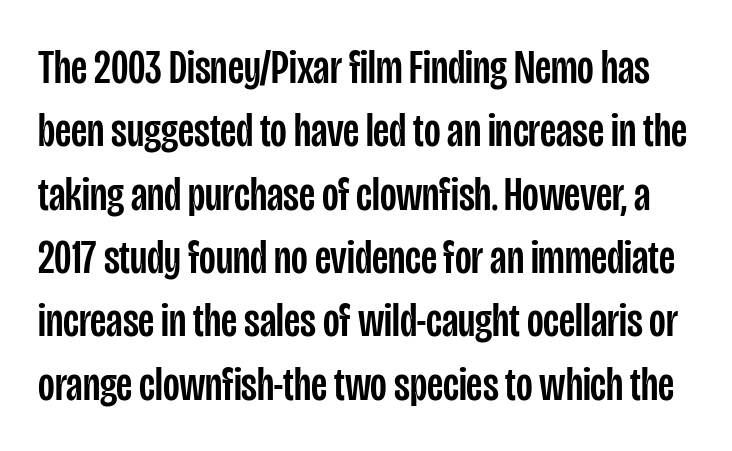
Q: Is the text italic (slanted)? A: No, it is upright.
Q: Is the typeface a serif or a sans-serif typeface? A: Sans-serif.
Q: Is the text underlined? A: No.
Q: Is the spacing between letters normal or unusually wide? A: Normal.
Q: Is the spacing between lines tight, normal or loose? A: Normal.
Q: Width (condensed, normal, or wide)? A: Condensed.
Q: Stroke contrast? A: Low.
Q: x-height? A: Large.
Q: Monospaced? A: No.
